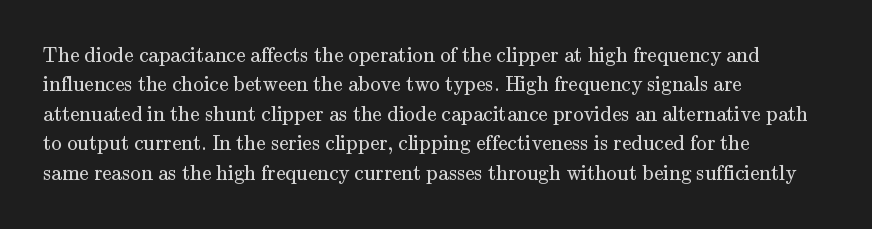
A clean baseline with only descenders dipping below it. If you drew a line through each stem, it would be perfectly vertical. Honestly, the row spacing looks completely unremarkable. Is this a heavy cut? Hardly; it is regular or lighter.
